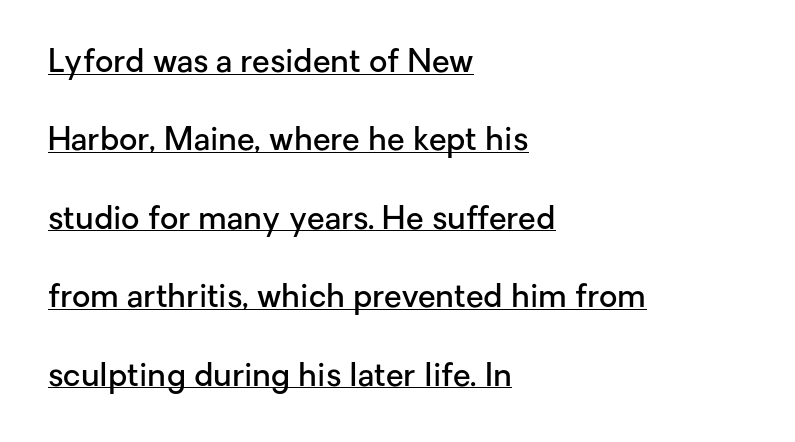
The image shows 32 px semibold sans-serif type, upright; set left-aligned, loose line spacing (2.45x), normal letter spacing, underlined; low stroke contrast and a medium x-height.
